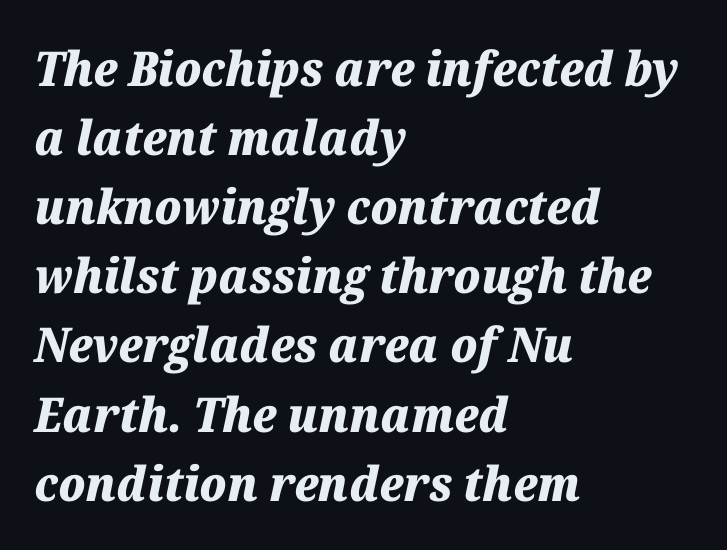
Q: Is the text bold? A: Yes.
Q: Is the text italic (slanted)? A: Yes, it leans right by about 12 degrees.
Q: Is the text underlined? A: No.
Q: How is the paragraph aligned? A: Left-aligned.
Q: Is the spacing between letters normal or unusually wide? A: Normal.
Q: Is the spacing between lines tight, normal or loose? A: Normal.
Q: Width (condensed, normal, or wide)? A: Normal.
Q: Stroke contrast? A: Medium.
Q: x-height? A: Medium.
Q: Monospaced? A: No.
